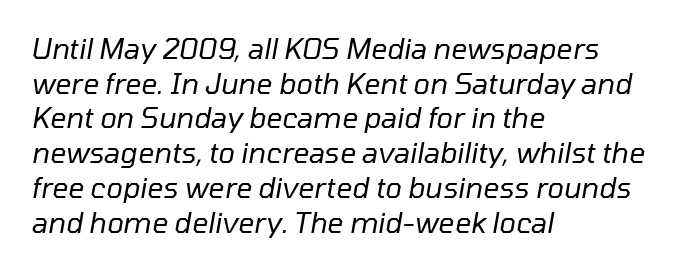
The string is rendered with underlining switched off. Spacing verdict: proportional, widths tailored to each character. Compared with a centered layout, this one pins lines to the left instead. How are the letters spaced? Ordinarily, with no added tracking. The text carries the slant typical of an italic or oblique font.
